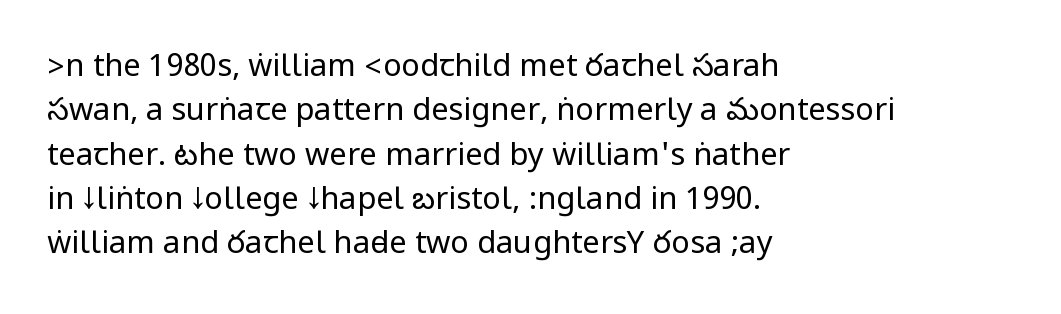
{"serif": "no", "italic": "no", "bold": "no", "weight": "regular", "width": "condensed", "stroke_contrast": "low", "underline": "no", "align": "left", "line_spacing": "normal", "line_spacing_ratio": 1.43, "letter_spacing": "normal", "letter_spacing_em": 0.0, "glyph_px": 31}
